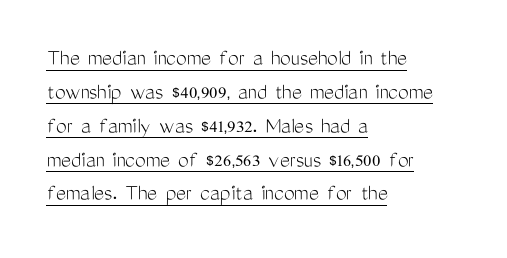
Q: Is the text bold? A: No.
Q: Is the text italic (slanted)? A: No, it is upright.
Q: Is the text underlined? A: Yes.
Q: How is the paragraph aligned? A: Left-aligned.
Q: Is the spacing between letters normal or unusually wide? A: Normal.
Q: Is the spacing between lines tight, normal or loose? A: Normal.
